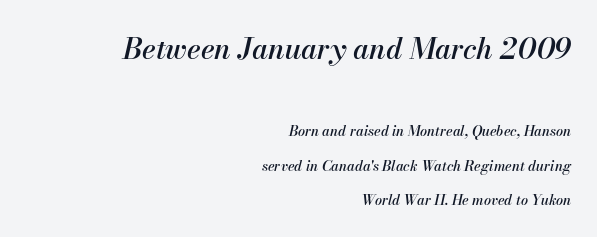
{"italic": "yes", "lean": "right", "slant_degrees": 13, "width": "normal", "stroke_contrast": "medium", "x_height": "small", "monospaced": "no", "underline": "no", "align": "right", "line_spacing": "loose", "line_spacing_ratio": 2.45, "letter_spacing": "normal", "letter_spacing_em": 0.0, "larger_block": "first", "size_ratio": 2.07, "glyph_px": 29}
